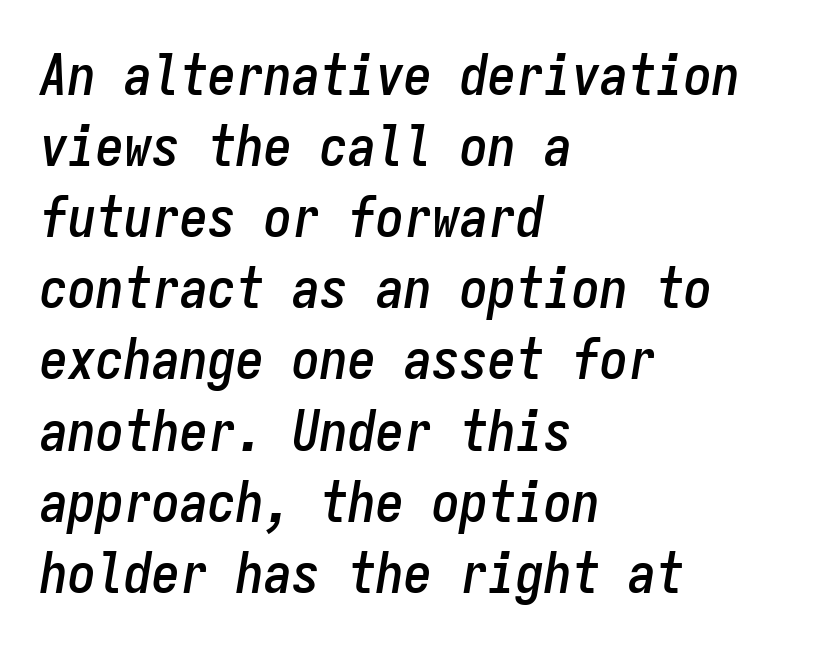
Any mark beneath the type? The region is blank. The rendering anchors every line to the left-hand side. The vertical gap from one line to the next is medium. A typesetter would call this monospace, since all characters share one set width.
